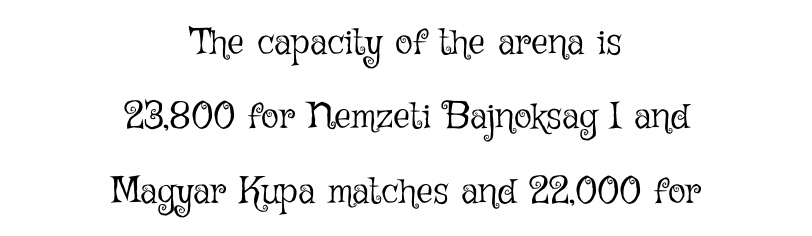
Short and long lines alike share a common midpoint. The words here are not underlined. The rendering uses natural spacing where letterforms have individual widths. These glyphs show unthickened strokes, regular width or finer. The leading is generous, giving the passage an open texture.
